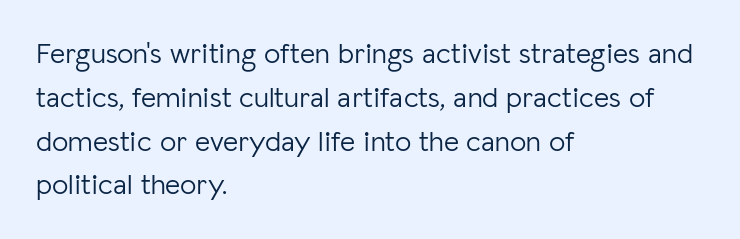
{"serif": "no", "italic": "no", "bold": "no", "weight": "light", "width": "normal", "stroke_contrast": "low", "x_height": "medium", "monospaced": "no", "underline": "no", "align": "left", "line_spacing": "normal", "line_spacing_ratio": 1.51, "letter_spacing": "normal", "letter_spacing_em": 0.0, "glyph_px": 29}
